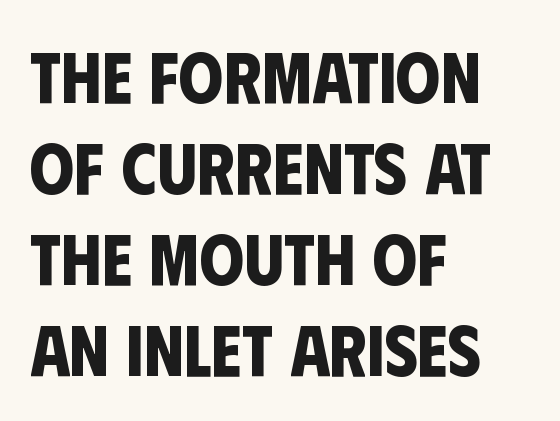
Q: Is the text bold? A: Yes.
Q: Is the typeface a serif or a sans-serif typeface? A: Sans-serif.
Q: Is the text underlined? A: No.
Q: How is the paragraph aligned? A: Left-aligned.
Q: Is the spacing between letters normal or unusually wide? A: Normal.
Q: Is the spacing between lines tight, normal or loose? A: Normal.
Q: Width (condensed, normal, or wide)? A: Condensed.
Q: Stroke contrast? A: Low.
Q: x-height? A: Large.
Q: Monospaced? A: No.
